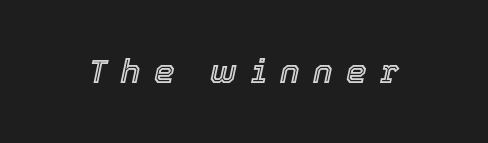
The horizontal fit of the characters is loose and conspicuously gappy. Every character sits at an angle, as italics do. Lines of text with bare space underneath. The passage shown is typed in a proportional face where columns would drift.
